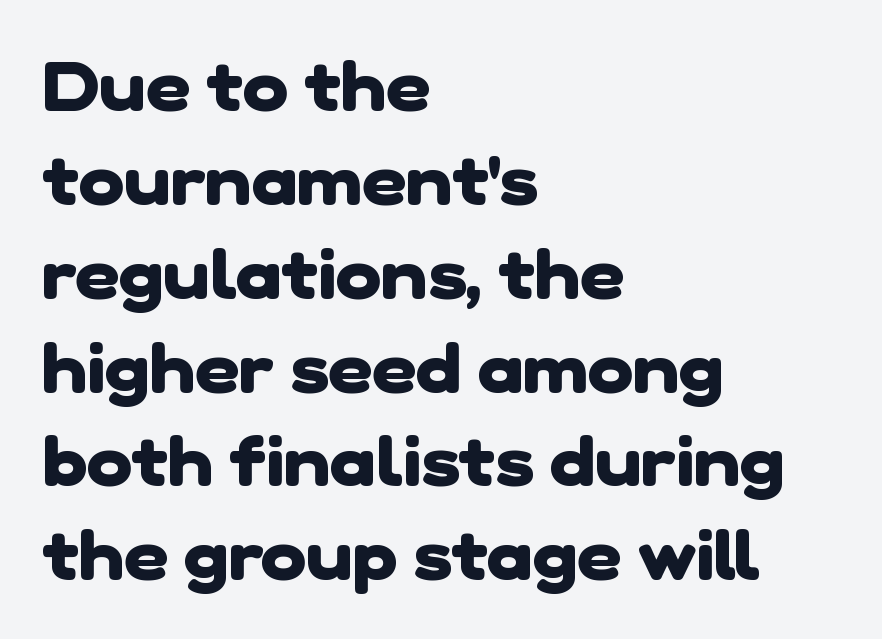
The image shows 69 px heavy sans-serif type; set left-aligned, normal line spacing (1.36x), normal letter spacing, not underlined; low stroke contrast and a medium x-height.
